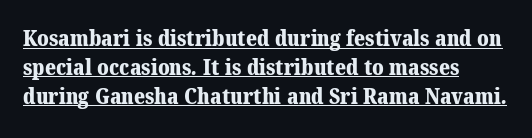
{"bold": "yes", "underline": "yes", "align": "left", "line_spacing": "normal", "line_spacing_ratio": 1.37, "letter_spacing": "normal", "letter_spacing_em": 0.0, "glyph_px": 21}
